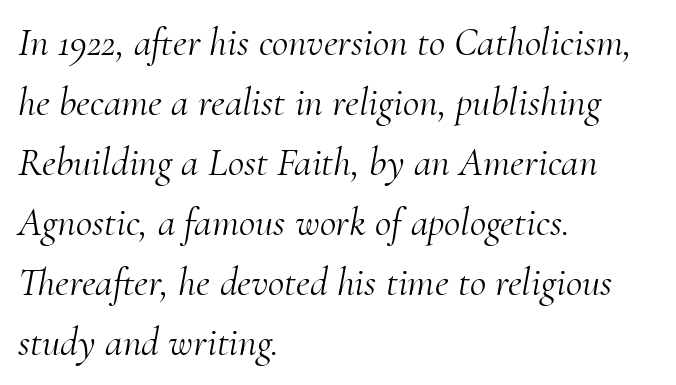
Is the type slanted? Yes — the strokes lean at a clear angle. Horizontal alignment here is leftward, the default for most running prose. The face looks like a standard text weight, possibly lighter. Short note: letters normally spaced. Honestly, the row spacing looks completely unremarkable.
